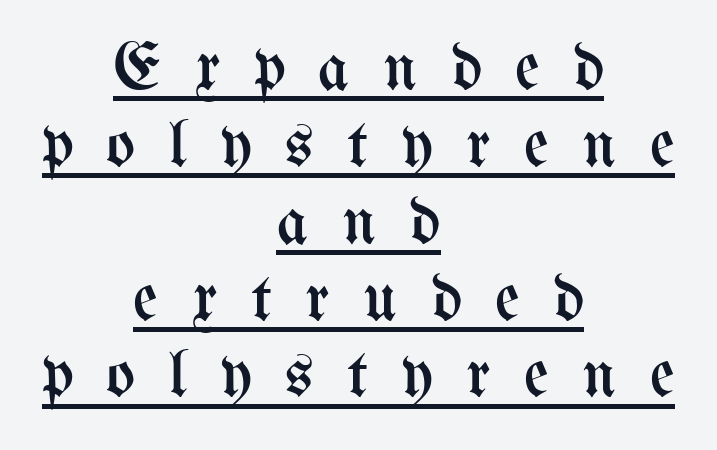
Q: Is the text bold? A: No.
Q: Is the text italic (slanted)? A: No, it is upright.
Q: Is the text underlined? A: Yes.
Q: How is the paragraph aligned? A: Centered.
Q: Is the spacing between letters normal or unusually wide? A: Unusually wide.
Q: Is the spacing between lines tight, normal or loose? A: Tight.
Q: Width (condensed, normal, or wide)? A: Condensed.
Q: Stroke contrast? A: Medium.
Q: x-height? A: Medium.
Q: Monospaced? A: No.
